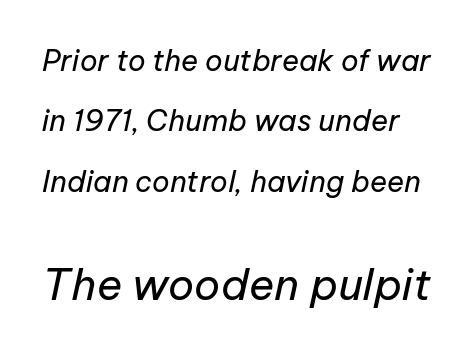
The image shows 43 px regular-weight type, italic (leaning right); set loose line spacing (2.08x), normal letter spacing, not underlined; the second (bottom) block is 1.48x larger; low stroke contrast and a medium x-height.
